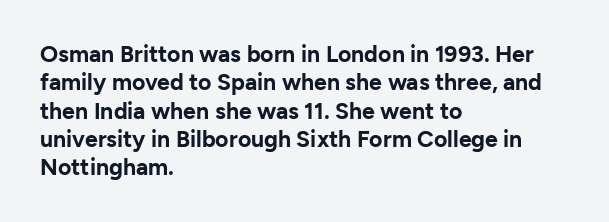
Q: Is the text bold? A: Yes.
Q: Is the text italic (slanted)? A: No, it is upright.
Q: Is the text underlined? A: No.
Q: How is the paragraph aligned? A: Left-aligned.
Q: Is the spacing between letters normal or unusually wide? A: Normal.
